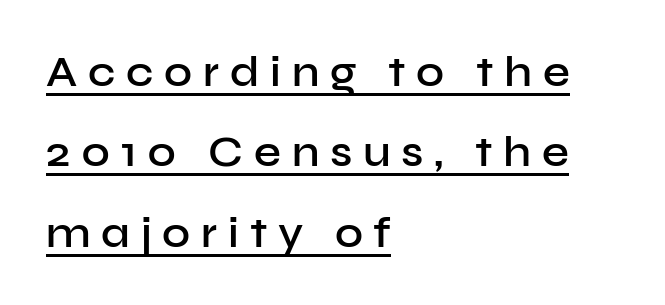
{"serif": "no", "italic": "no", "bold": "semi", "weight": "semibold", "width": "normal", "stroke_contrast": "low", "x_height": "medium", "monospaced": "no", "underline": "yes", "align": "left", "line_spacing_ratio": 1.87, "letter_spacing": "wide", "letter_spacing_em": 0.25, "glyph_px": 43}
